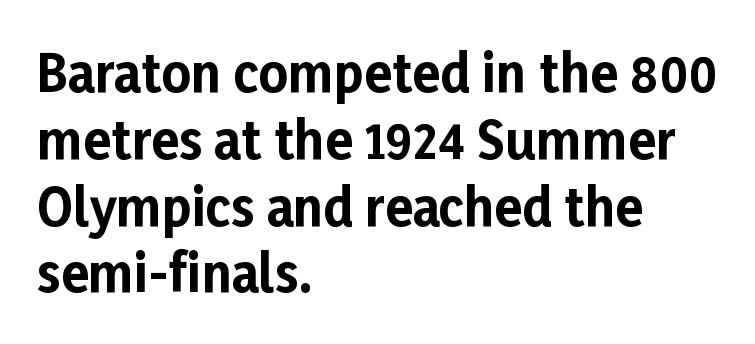
The image shows 51 px bold sans-serif type, upright; set left-aligned, normal line spacing (1.31x), normal letter spacing, not underlined; low stroke contrast and a medium x-height.
